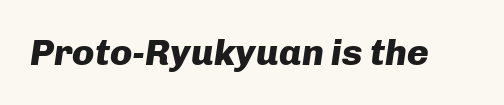
The image shows 37 px heavy type, italic (leaning right); set normal letter spacing, not underlined; low stroke contrast and a medium x-height.
